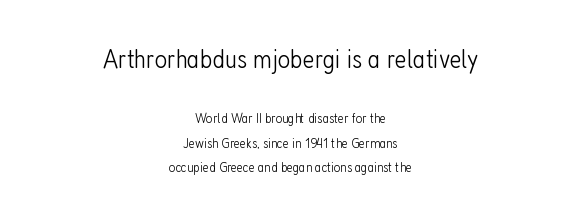
Tracking here is standard; glyphs follow each other at the usual distance. These two chunks differ in scale, with the top chunk taking the larger measure. Clear beneath every line of the passage. A student would call this center alignment; a typographer would say set centered.
